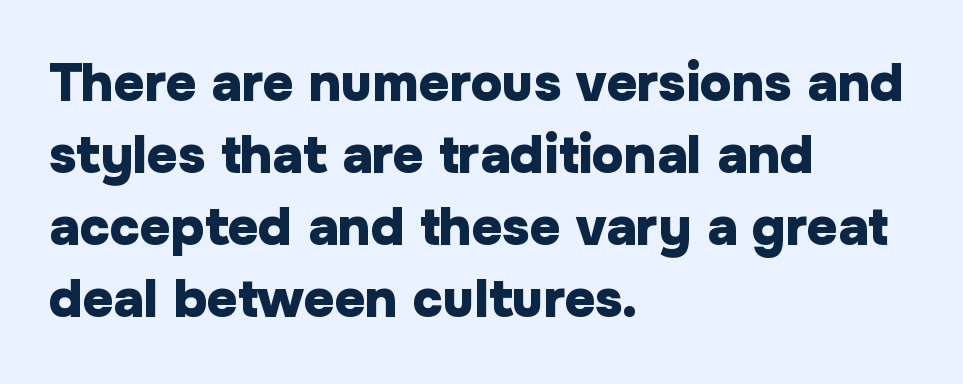
{"serif": "no", "italic": "no", "bold": "yes", "weight": "heavy", "width": "normal", "stroke_contrast": "low", "x_height": "medium", "monospaced": "no", "underline": "no", "align": "left", "line_spacing": "normal", "line_spacing_ratio": 1.36, "letter_spacing": "normal", "letter_spacing_em": 0.0, "glyph_px": 53}
